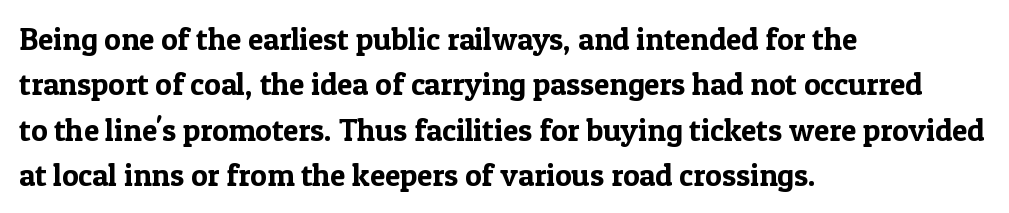
Examine the stroke ends and you'll spot serifs. The specimen reads as upright at a glance. The passage shown is typed in a proportional face where columns would drift. This sample keeps an unexceptional amount of space between lines.
